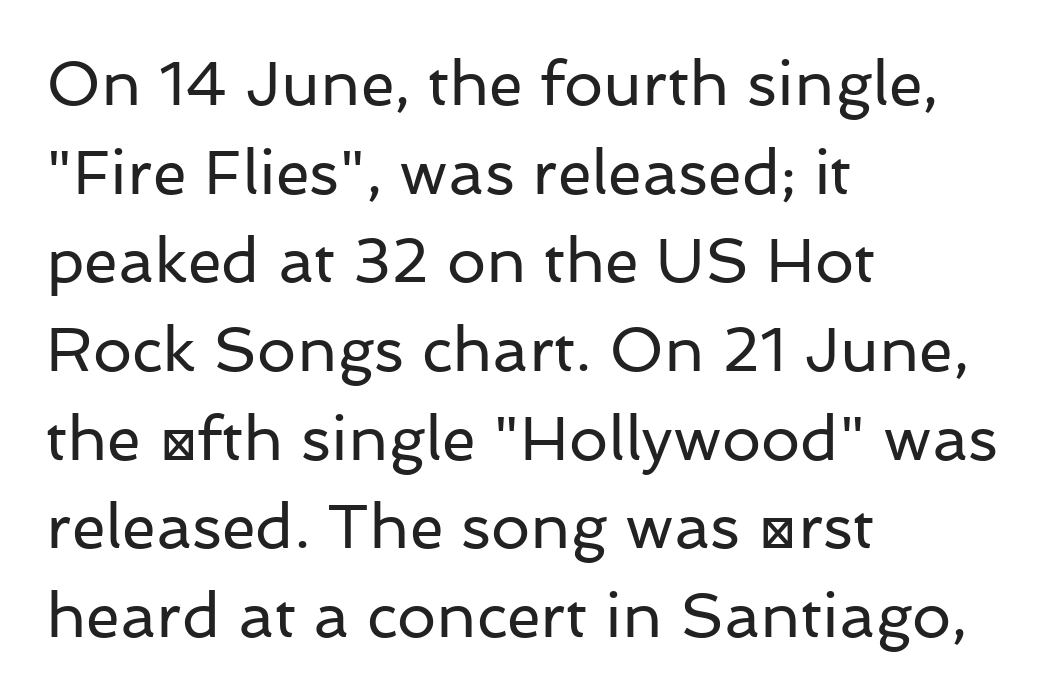
{"serif": "no", "italic": "no", "bold": "no", "weight": "regular", "width": "normal", "stroke_contrast": "low", "x_height": "medium", "monospaced": "no", "underline": "no", "align": "left", "line_spacing": "normal", "line_spacing_ratio": 1.43, "letter_spacing": "normal", "letter_spacing_em": 0.0, "glyph_px": 62}
